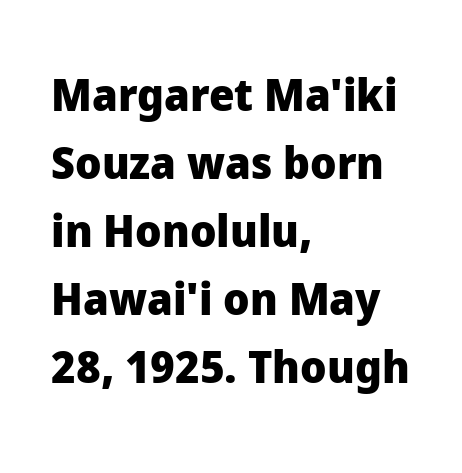
{"serif": "no", "italic": "no", "bold": "yes", "weight": "heavy", "width": "normal", "stroke_contrast": "low", "x_height": "medium", "monospaced": "no", "underline": "no", "align": "left", "line_spacing": "normal", "line_spacing_ratio": 1.51, "letter_spacing": "normal", "letter_spacing_em": 0.0, "glyph_px": 45}
